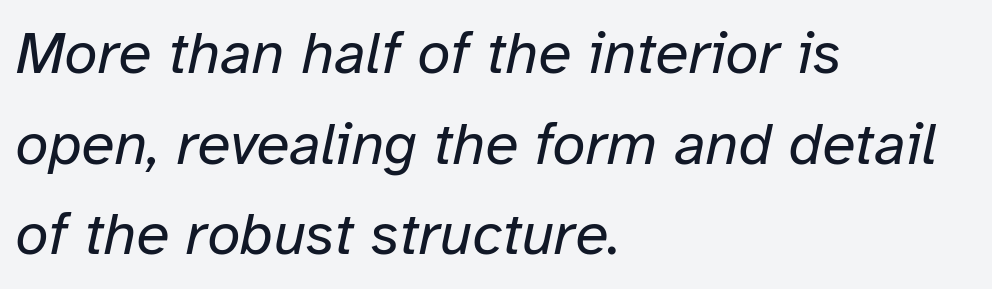
The rendering uses natural spacing where letterforms have individual widths. The passage is arranged the way most books set body copy — flush left. Unbolded letterforms with no extra heft. A typesetter would mark this as italic.
